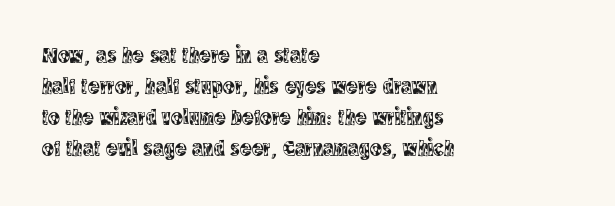
{"italic": "no", "underline": "no", "align": "left", "line_spacing": "normal", "line_spacing_ratio": 1.41, "letter_spacing": "normal", "letter_spacing_em": 0.0, "glyph_px": 22}
